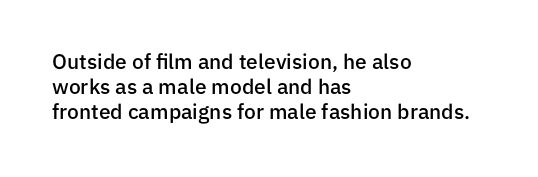
Stems and bowls a touch heavier than normal — semibold. This sample uses plain, unmodified letter spacing. The text block is weighted toward the left margin, trailing off unevenly rightward. Do the letters lean? They stand straight. Beneath every word, the page is bare.
